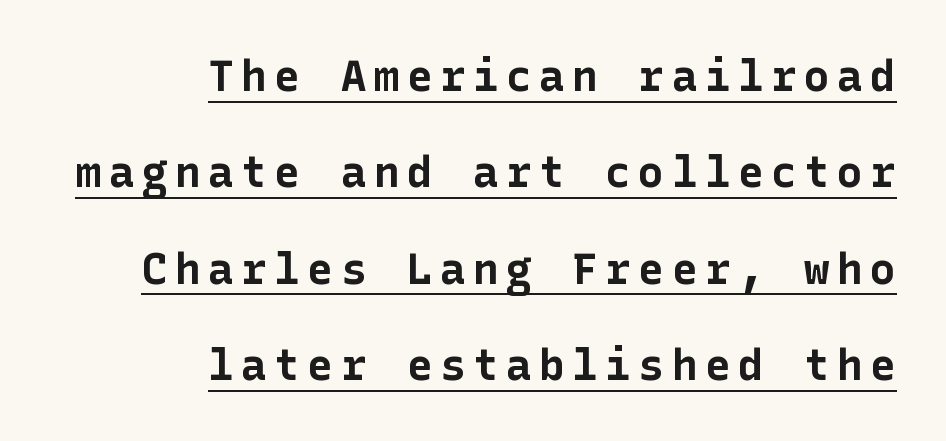
The lines are spread far apart with generous leading. These lines are set flush right with a ragged left edge. Is the type bold? Yes — the strokes are clearly thick and heavy. The type family on display is of the sans-serif kind. The lettering stays uniformly vertical, giving the passage a roman look. This is underlined copy, the kind a proofreader might mark for attention.
